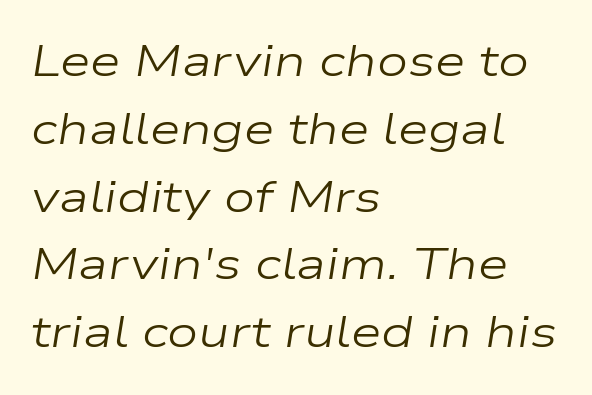
The image shows 44 px regular-weight, wide type, italic (leaning right); set left-aligned, normal line spacing (1.54x), normal letter spacing, not underlined; low stroke contrast and a medium x-height.
